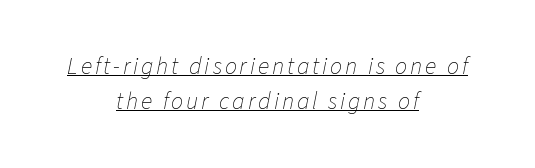
The image shows 24 px text type, italic (leaning right); set centered, normal line spacing (1.44x), underlined.
